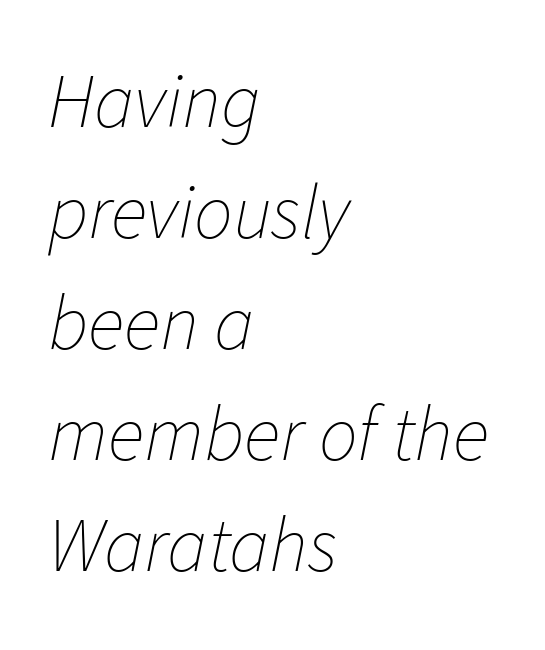
{"italic": "yes", "lean": "right", "slant_degrees": 11, "bold": "no", "weight": "thin", "width": "normal", "stroke_contrast": "low", "x_height": "medium", "monospaced": "no", "underline": "no", "align": "left", "line_spacing": "normal", "line_spacing_ratio": 1.44, "letter_spacing": "normal", "letter_spacing_em": 0.0, "glyph_px": 77}
